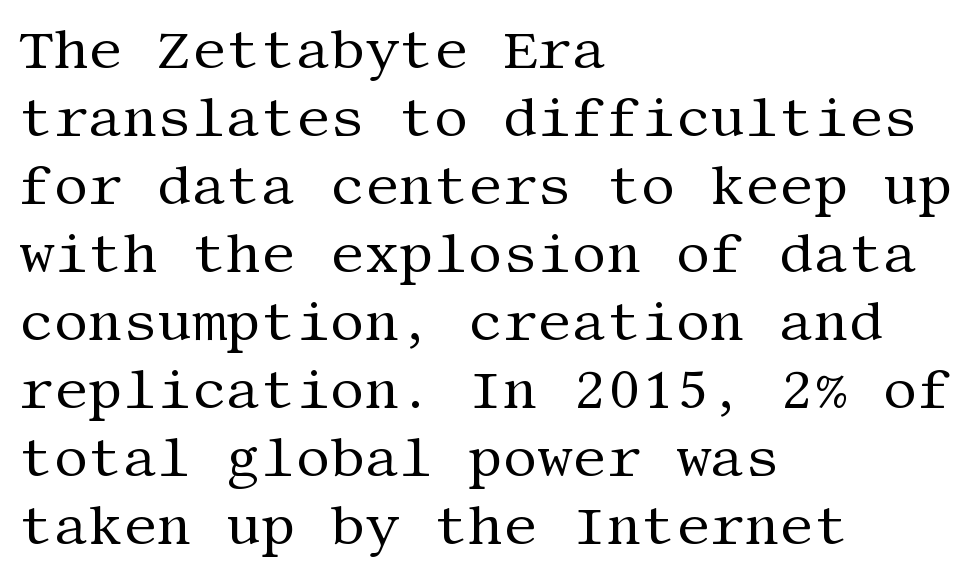
Quick note: interline space is typical. Unbolded letterforms with no extra heft. Descender tails drop into unmarked territory. A typesetter would label this face a serif.
